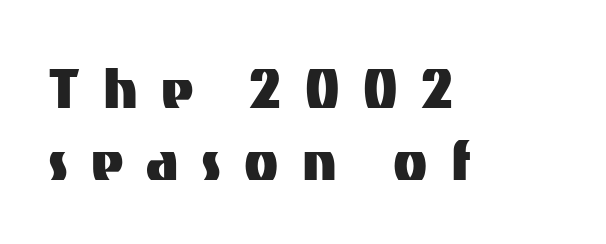
The letters stand upright; this is a roman face. Letters rest on an invisible, unmarked baseline. Observe the wide spacing: letters keep a clear distance from each other. Nope, no serifs anywhere on these letters. In terms of leading, this rendering errs on the cramped side.
